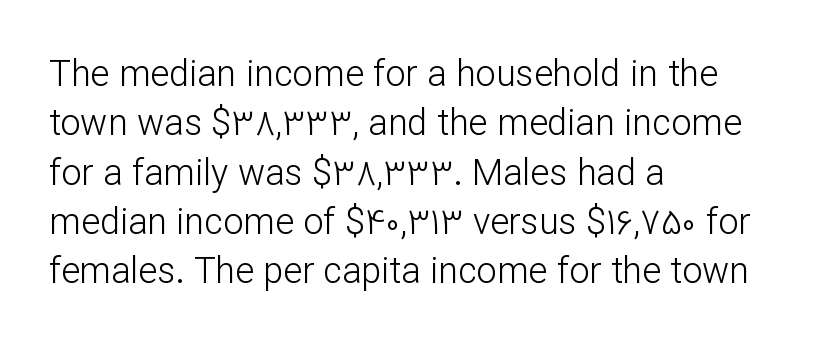
{"serif": "no", "italic": "no", "bold": "no", "weight": "light", "width": "normal", "stroke_contrast": "low", "x_height": "medium", "monospaced": "no", "underline": "no", "align": "left", "line_spacing": "normal", "line_spacing_ratio": 1.37, "letter_spacing": "normal", "letter_spacing_em": 0.0, "glyph_px": 36}
